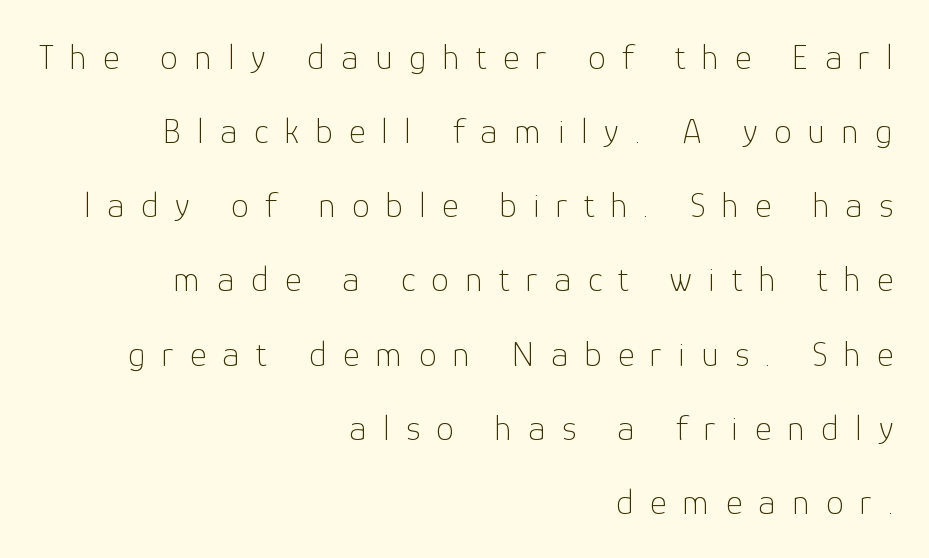
Q: Is the text bold? A: No.
Q: Is the text italic (slanted)? A: No, it is upright.
Q: Is the typeface a serif or a sans-serif typeface? A: Sans-serif.
Q: Is the text underlined? A: No.
Q: How is the paragraph aligned? A: Right-aligned.
Q: Is the spacing between letters normal or unusually wide? A: Unusually wide.
Q: Is the spacing between lines tight, normal or loose? A: Loose.
Q: Width (condensed, normal, or wide)? A: Normal.
Q: Stroke contrast? A: Low.
Q: x-height? A: Medium.
Q: Monospaced? A: No.
